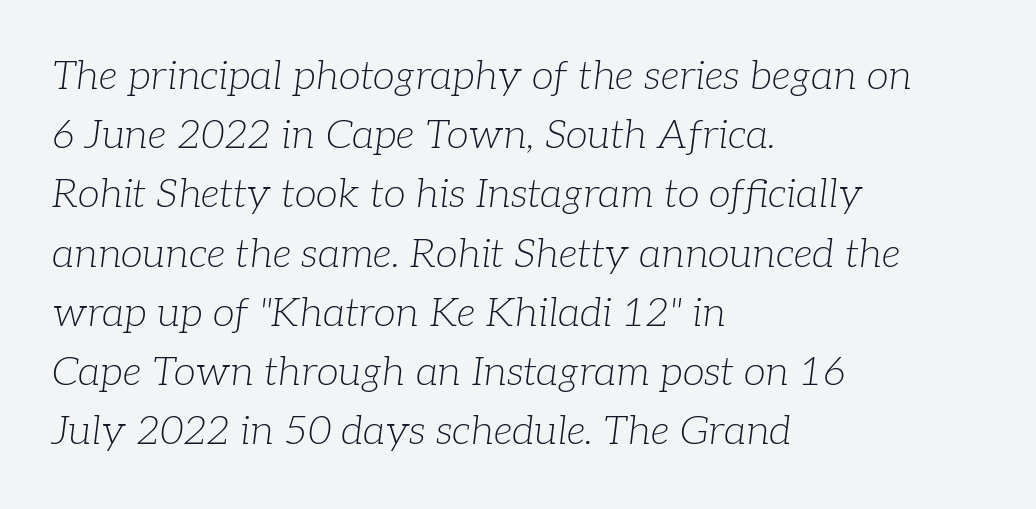
The image shows 40 px light serif type, italic (leaning right); set left-aligned, normal line spacing (1.48x), normal letter spacing, not underlined; low stroke contrast and a medium x-height.
